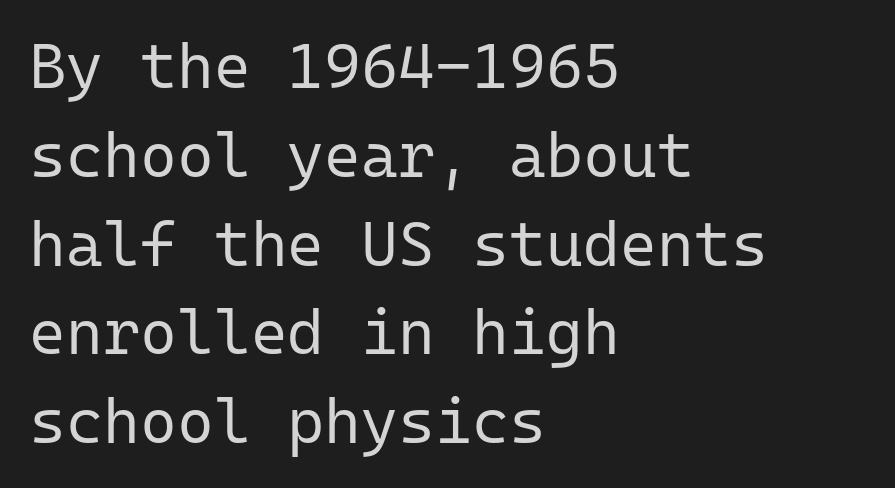
{"serif": "no", "italic": "no", "bold": "no", "weight": "regular", "width": "normal", "stroke_contrast": "low", "x_height": "medium", "monospaced": "yes", "underline": "no", "align": "left", "line_spacing": "normal", "line_spacing_ratio": 1.41, "letter_spacing": "normal", "letter_spacing_em": 0.0, "glyph_px": 63}
